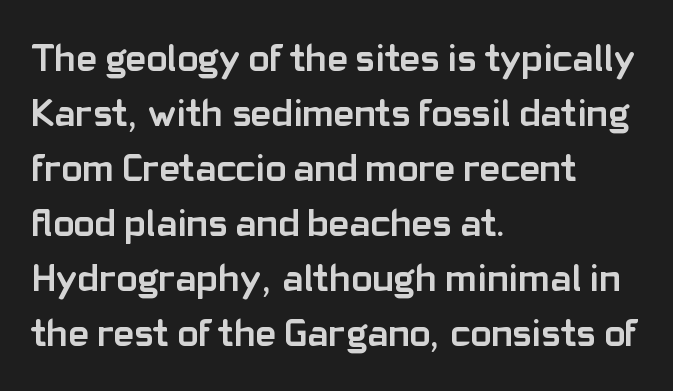
Q: Is the text bold? A: Yes.
Q: Is the text italic (slanted)? A: No, it is upright.
Q: Is the typeface a serif or a sans-serif typeface? A: Sans-serif.
Q: Is the text underlined? A: No.
Q: How is the paragraph aligned? A: Left-aligned.
Q: Is the spacing between letters normal or unusually wide? A: Normal.
Q: Is the spacing between lines tight, normal or loose? A: Normal.
Q: Width (condensed, normal, or wide)? A: Normal.
Q: Stroke contrast? A: Low.
Q: x-height? A: Medium.
Q: Monospaced? A: No.
